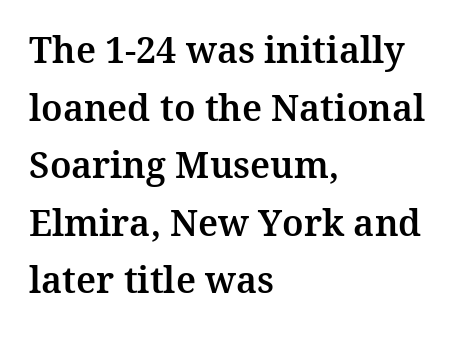
{"serif": "yes", "italic": "no", "width": "normal", "stroke_contrast": "medium", "x_height": "medium", "monospaced": "no", "underline": "no", "align": "left", "line_spacing": "normal", "line_spacing_ratio": 1.6, "letter_spacing": "normal", "letter_spacing_em": 0.0, "glyph_px": 36}
